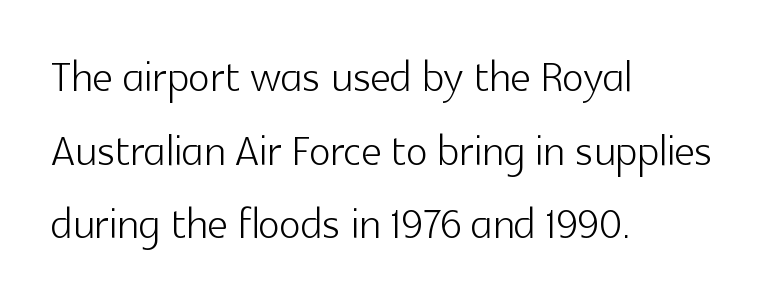
Q: Is the text bold? A: No.
Q: Is the text italic (slanted)? A: No, it is upright.
Q: Is the typeface a serif or a sans-serif typeface? A: Sans-serif.
Q: Is the text underlined? A: No.
Q: How is the paragraph aligned? A: Left-aligned.
Q: Is the spacing between letters normal or unusually wide? A: Normal.
Q: Is the spacing between lines tight, normal or loose? A: Normal.
Q: Width (condensed, normal, or wide)? A: Normal.
Q: x-height? A: Medium.
Q: Monospaced? A: No.
